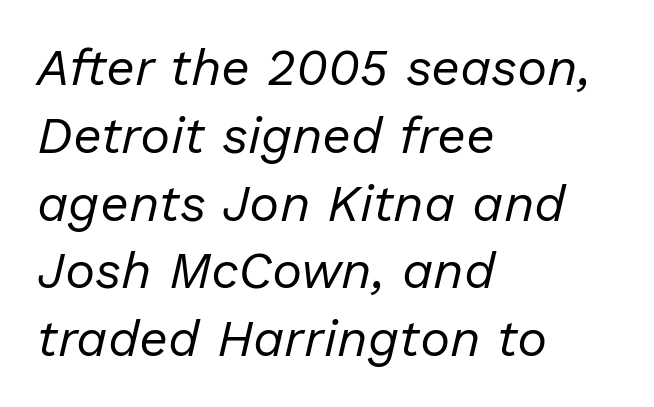
Q: Is the text bold? A: No.
Q: Is the text italic (slanted)? A: Yes, it leans right by about 13 degrees.
Q: Is the text underlined? A: No.
Q: How is the paragraph aligned? A: Left-aligned.
Q: Is the spacing between letters normal or unusually wide? A: Normal.
Q: Is the spacing between lines tight, normal or loose? A: Normal.
Q: Width (condensed, normal, or wide)? A: Normal.
Q: Stroke contrast? A: Low.
Q: x-height? A: Medium.
Q: Monospaced? A: No.
